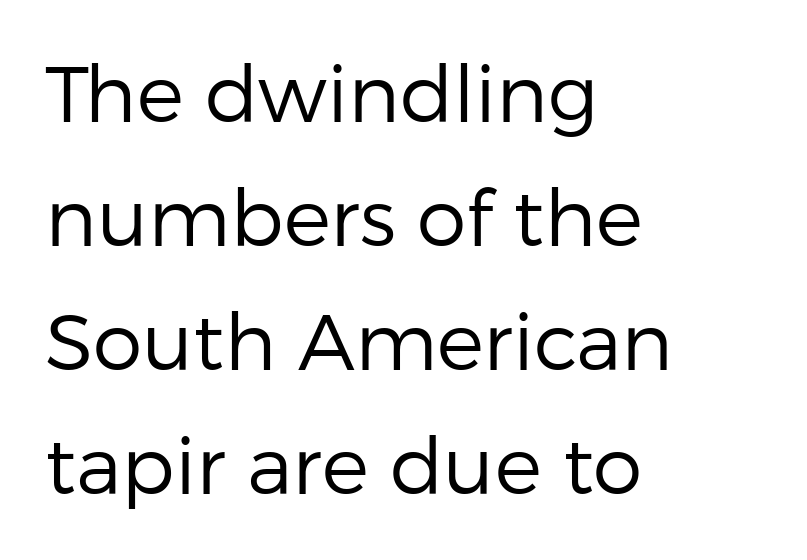
Unmarked baselines from the first word to the last. Between one letter and the next there's only the usual sliver of space. Each letter keeps its own natural width here, so spacing adapts to shape. A roman cut, with each character standing at attention. A typesetter would call this leading conventional body-copy spacing. Which margin do the lines hug? The left one — the right edge is uneven.
